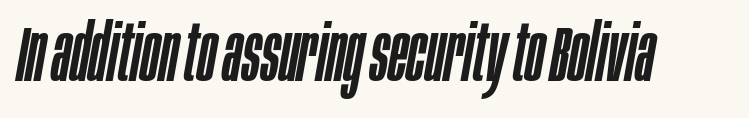
{"italic": "yes", "lean": "right", "slant_degrees": 10, "width": "condensed", "stroke_contrast": "low", "x_height": "large", "monospaced": "no", "underline": "no", "letter_spacing": "normal", "letter_spacing_em": 0.0, "glyph_px": 79}
